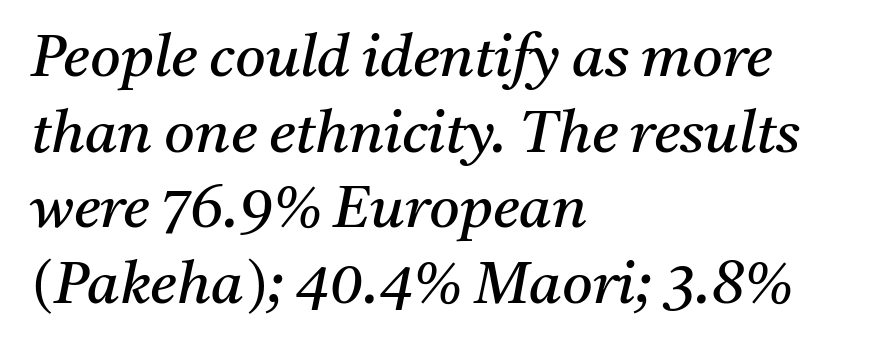
{"serif": "yes", "italic": "yes", "lean": "right", "slant_degrees": 11, "bold": "no", "weight": "regular", "width": "normal", "stroke_contrast": "medium", "x_height": "medium", "monospaced": "no", "underline": "no", "align": "left", "line_spacing": "normal", "line_spacing_ratio": 1.28, "letter_spacing": "normal", "letter_spacing_em": 0.0, "glyph_px": 59}
